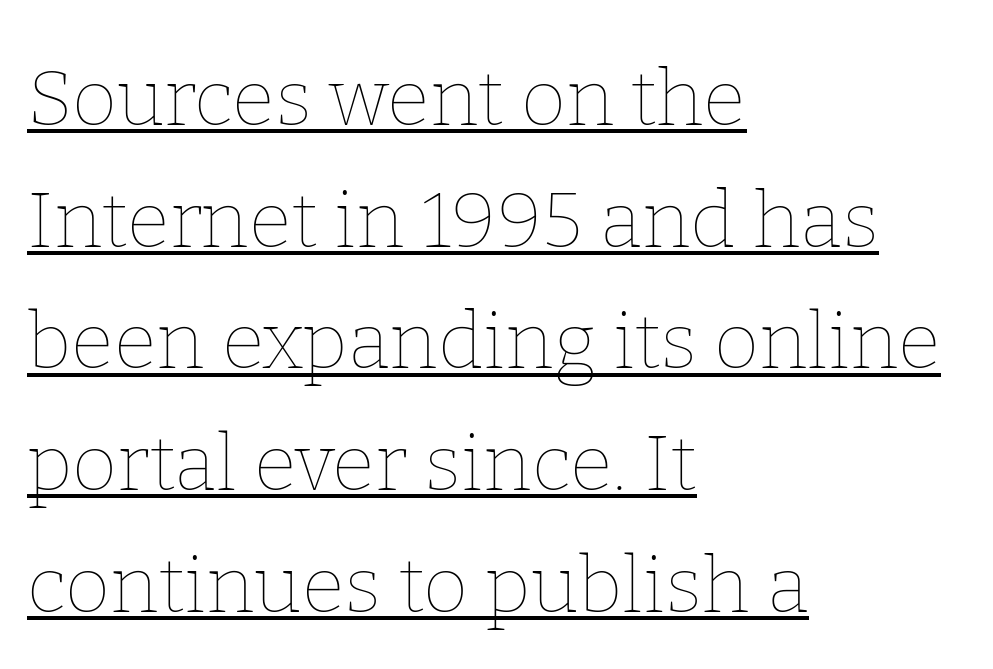
{"italic": "no", "bold": "no", "weight": "thin", "width": "normal", "stroke_contrast": "low", "x_height": "medium", "monospaced": "no", "underline": "yes", "align": "left", "line_spacing": "normal", "line_spacing_ratio": 1.56, "letter_spacing": "normal", "letter_spacing_em": 0.0, "glyph_px": 78}
